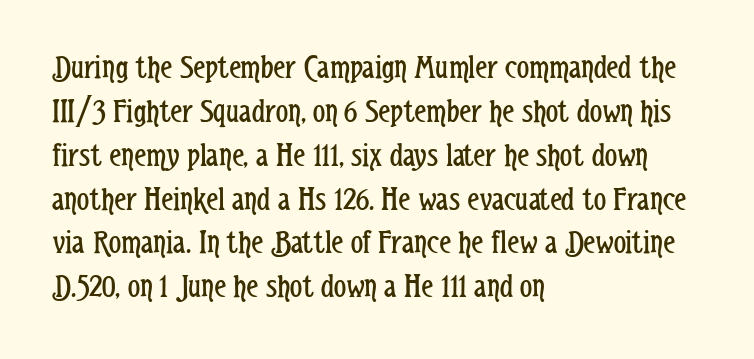
There is no visible air inserted between adjacent glyphs. Stems and bowls with no extra thickness — not bold. Looks like regular typesetting: each glyph gets only the width it needs. This sample uses an upright cut, with every glyph sitting square on the baseline. Short and long lines alike share a common starting point at left. This rendering features lettering with no underline.
